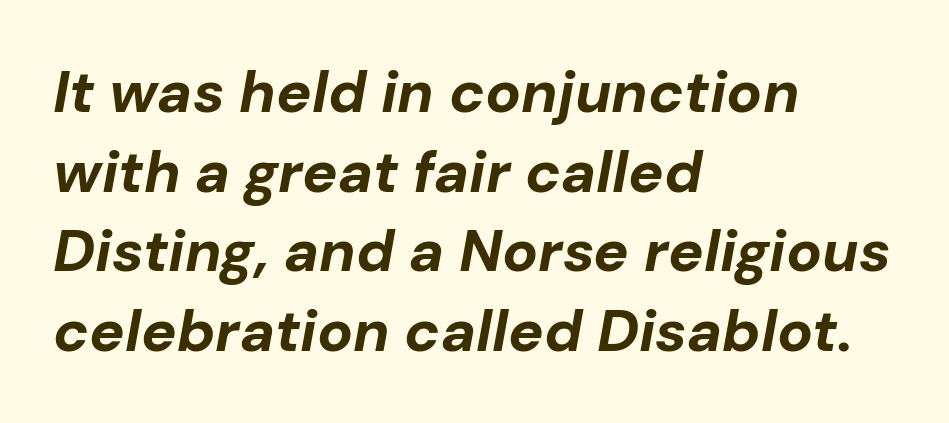
Q: Is the text bold? A: Yes.
Q: Is the text italic (slanted)? A: Yes, it leans right by about 10 degrees.
Q: Is the text underlined? A: No.
Q: How is the paragraph aligned? A: Left-aligned.
Q: Is the spacing between letters normal or unusually wide? A: Normal.
Q: Is the spacing between lines tight, normal or loose? A: Normal.
Q: Width (condensed, normal, or wide)? A: Normal.
Q: Stroke contrast? A: Low.
Q: x-height? A: Medium.
Q: Monospaced? A: No.
